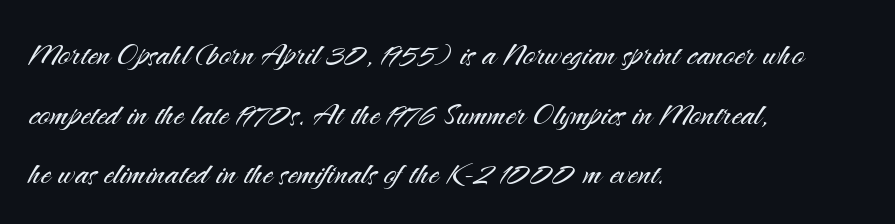
{"serif": "no", "bold": "no", "weight": "light", "width": "normal", "stroke_contrast": "medium", "x_height": "small", "monospaced": "no", "underline": "no", "align": "left", "line_spacing": "normal", "line_spacing_ratio": 1.49, "letter_spacing": "normal", "letter_spacing_em": 0.0, "glyph_px": 40}
